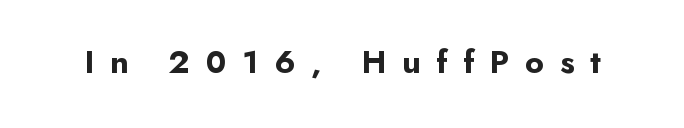
The image shows 33 px bold sans-serif type, upright; set unusually wide letter spacing (+0.47 em), not underlined; low stroke contrast and a small x-height.
